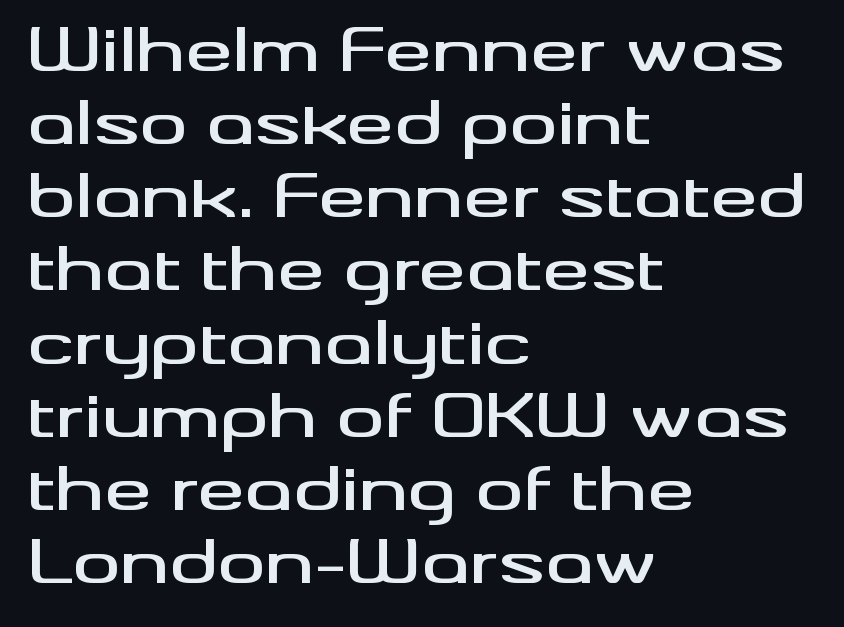
If you drew a ruler down the left edge, every line would touch it. Nothing unusual about the tracking: characters are spaced as the font intends. The font family rendered here belongs to the sans-serif group. Notice how the stems are strictly vertical — no italics here. The letters advance in unequal steps, a hallmark of proportional type.
